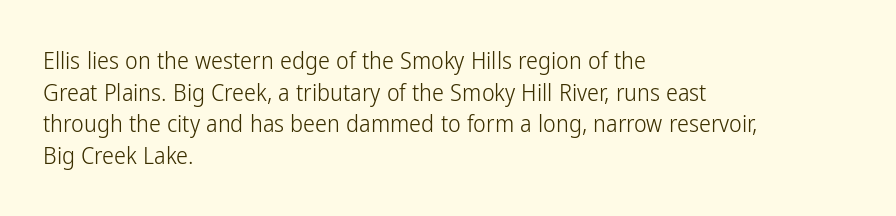
The image shows 24 px text type, upright; set left-aligned, normal line spacing (1.32x), normal letter spacing, not underlined.
